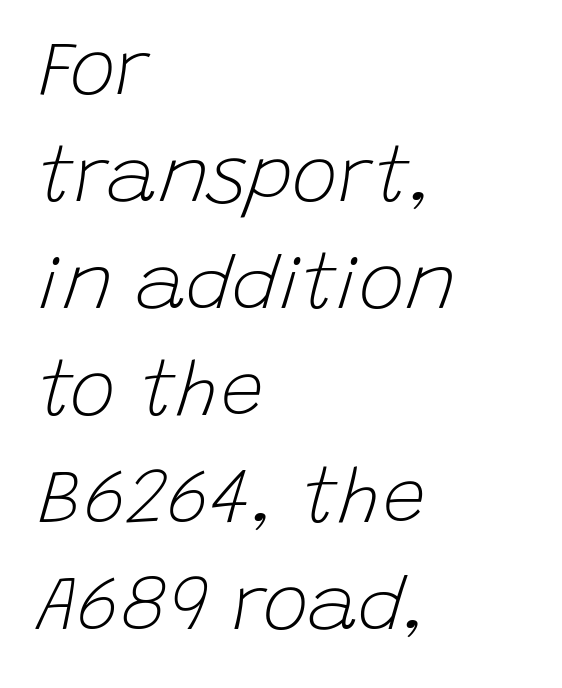
Horizontal bands of white between lines are of average thickness. Layout note: lines flush left. This sample has the flowing, uneven cadence of proportional lettering. Style check: oblique.
